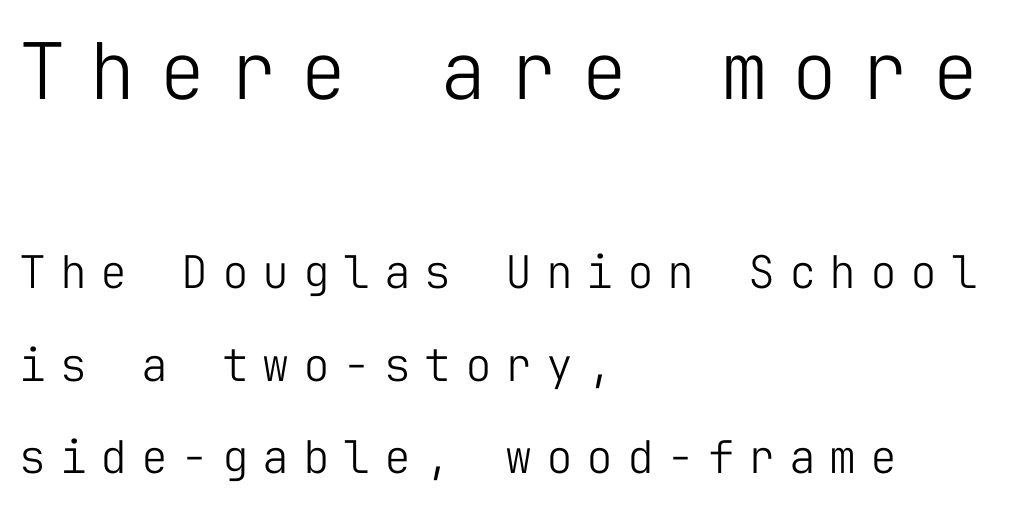
{"serif": "no", "italic": "no", "bold": "no", "weight": "light", "width": "normal", "stroke_contrast": "low", "x_height": "medium", "monospaced": "yes", "underline": "no", "align": "left", "line_spacing": "loose", "line_spacing_ratio": 2.06, "letter_spacing": "wide", "letter_spacing_em": 0.3, "larger_block": "first", "size_ratio": 1.73, "glyph_px": 78}
